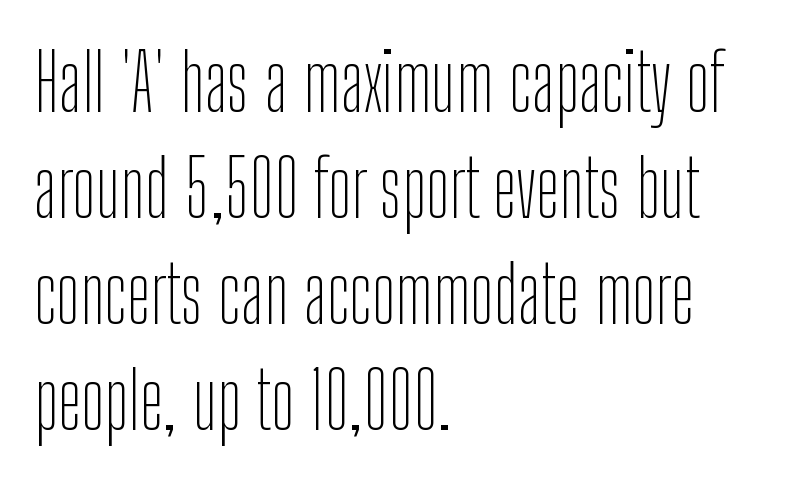
Q: Is the text bold? A: No.
Q: Is the text italic (slanted)? A: No, it is upright.
Q: Is the typeface a serif or a sans-serif typeface? A: Sans-serif.
Q: Is the text underlined? A: No.
Q: How is the paragraph aligned? A: Left-aligned.
Q: Is the spacing between letters normal or unusually wide? A: Normal.
Q: Is the spacing between lines tight, normal or loose? A: Normal.
Q: Width (condensed, normal, or wide)? A: Condensed.
Q: Stroke contrast? A: Low.
Q: x-height? A: Medium.
Q: Monospaced? A: No.
